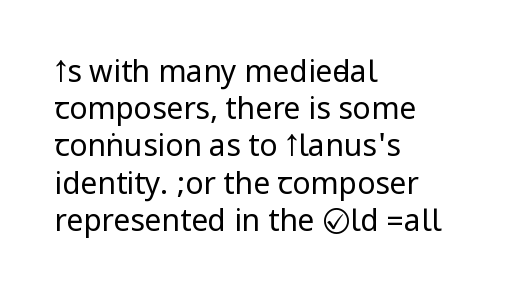
The image shows 30 px regular-weight, condensed sans-serif type, upright; set left-aligned, line spacing 1.24x, normal letter spacing, not underlined; low stroke contrast.
